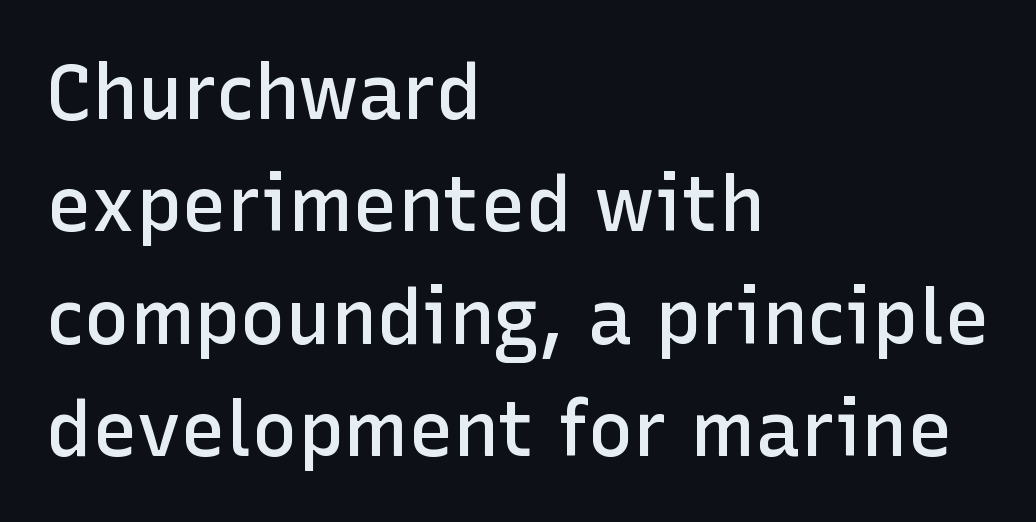
Q: Is the text bold? A: Semi-bold.
Q: Is the text italic (slanted)? A: No, it is upright.
Q: Is the typeface a serif or a sans-serif typeface? A: Sans-serif.
Q: Is the text underlined? A: No.
Q: How is the paragraph aligned? A: Left-aligned.
Q: Is the spacing between letters normal or unusually wide? A: Normal.
Q: Is the spacing between lines tight, normal or loose? A: Normal.
Q: Width (condensed, normal, or wide)? A: Normal.
Q: Stroke contrast? A: Low.
Q: x-height? A: Medium.
Q: Monospaced? A: No.
